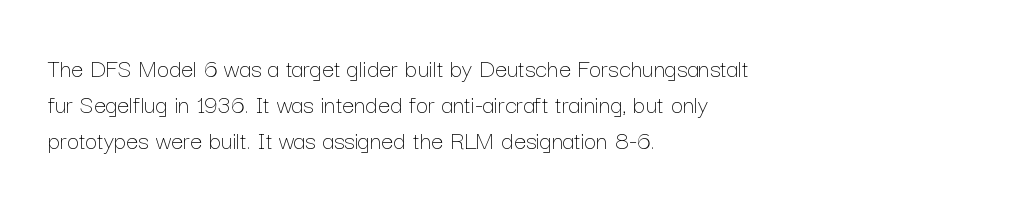
A clean baseline with only descenders dipping below it. The letters stand upright; this is a roman face. The letterforms sit shoulder to shoulder at normal distance. The compositor pushed each line to the left boundary.
